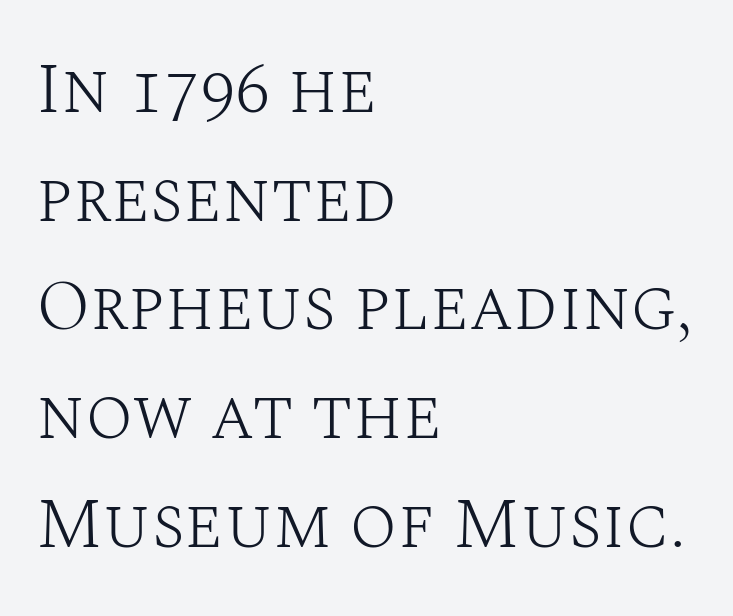
The cut favours lightness, reaching ordinary text weight at its darkest. Does the type have serifs? Yes, each stem ends in a small foot. Note the varied advance widths — an 'i' is clearly narrower than an 'm'. Reading down the block, your eye returns to a fixed left position each line.
